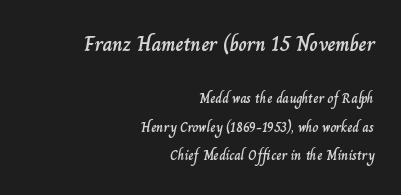
{"underline": "no", "align": "right", "line_spacing": "loose", "line_spacing_ratio": 2.05, "letter_spacing": "normal", "letter_spacing_em": 0.0, "larger_block": "first", "size_ratio": 1.5, "glyph_px": 21}
